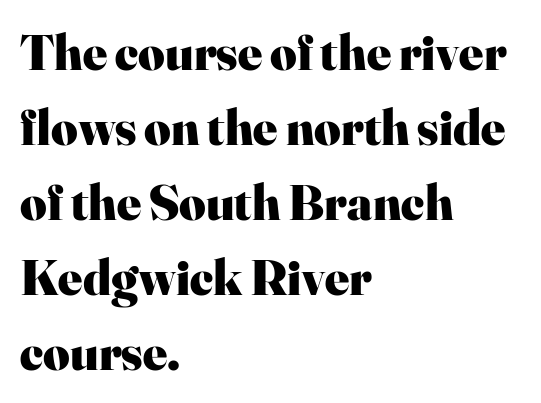
The image shows 51 px heavy serif type, upright; set left-aligned, normal line spacing (1.47x), normal letter spacing, not underlined; high stroke contrast and a small x-height.
